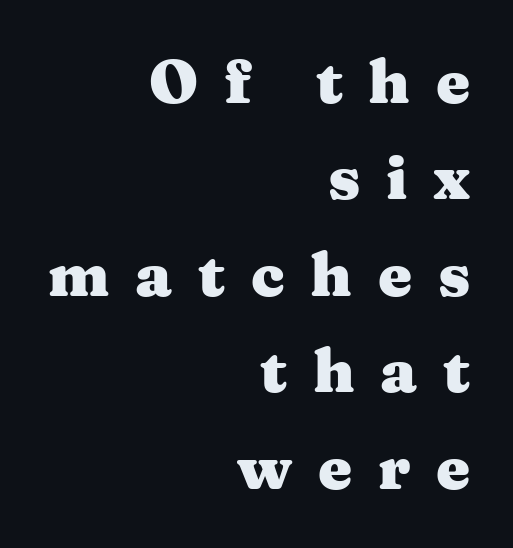
Q: Is the text bold? A: Yes.
Q: Is the text italic (slanted)? A: No, it is upright.
Q: Is the typeface a serif or a sans-serif typeface? A: Serif.
Q: Is the text underlined? A: No.
Q: How is the paragraph aligned? A: Right-aligned.
Q: Is the spacing between letters normal or unusually wide? A: Unusually wide.
Q: Is the spacing between lines tight, normal or loose? A: Normal.
Q: Width (condensed, normal, or wide)? A: Wide.
Q: Stroke contrast? A: Medium.
Q: x-height? A: Medium.
Q: Monospaced? A: No.
